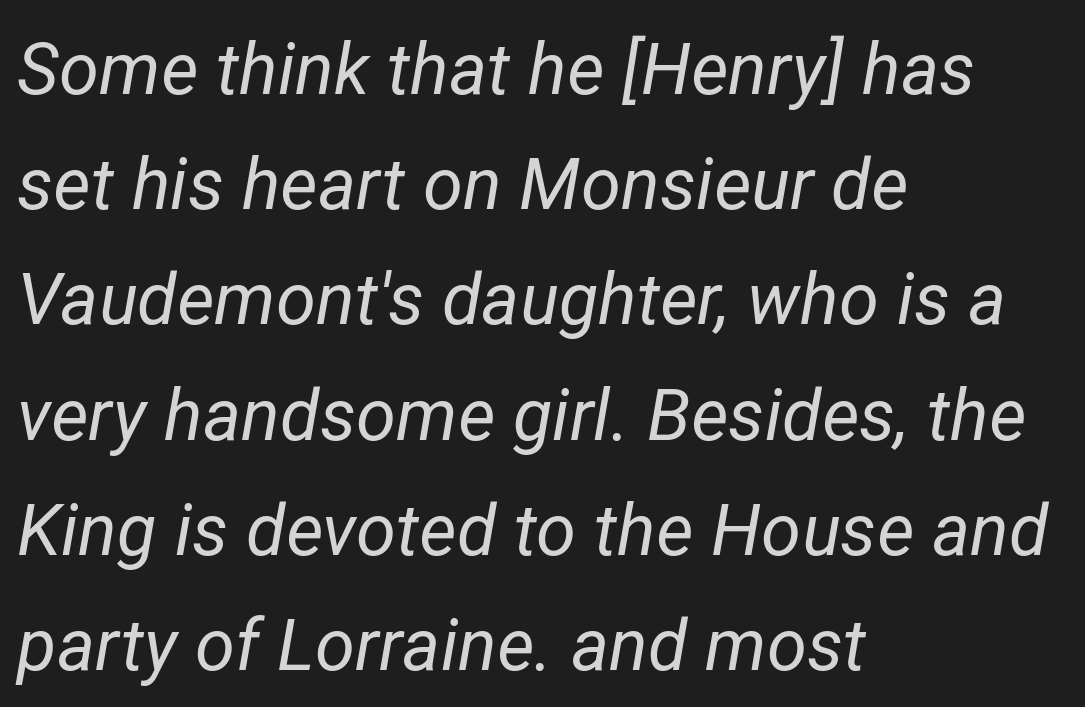
The image shows 72 px regular-weight type, italic (leaning right); set left-aligned, normal line spacing (1.6x), normal letter spacing, not underlined; low stroke contrast and a medium x-height.
